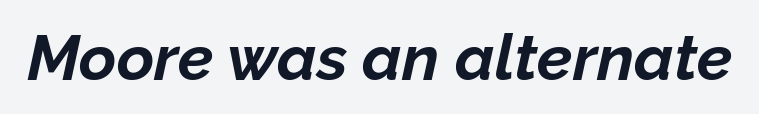
Students, this is bold: see how much ink each stroke carries. The space beneath each line is pristine and unruled. These lines keep a tight, regular rhythm from letter to letter. Character widths vary here, with narrow letters taking less room than wide ones.
